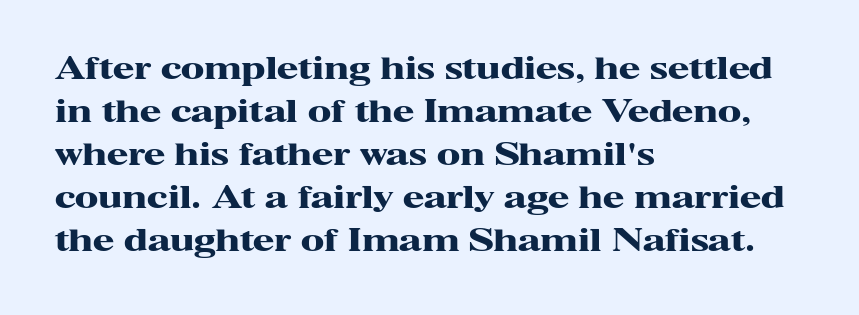
Q: Is the text bold? A: Yes.
Q: Is the text italic (slanted)? A: No, it is upright.
Q: Is the typeface a serif or a sans-serif typeface? A: Serif.
Q: Is the text underlined? A: No.
Q: How is the paragraph aligned? A: Left-aligned.
Q: Is the spacing between letters normal or unusually wide? A: Normal.
Q: Is the spacing between lines tight, normal or loose? A: Normal.
Q: Width (condensed, normal, or wide)? A: Wide.
Q: Stroke contrast? A: High.
Q: x-height? A: Medium.
Q: Monospaced? A: No.
